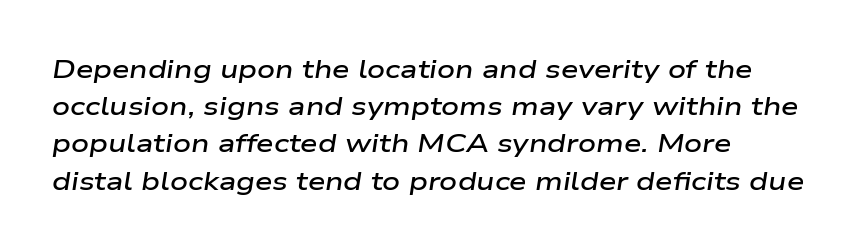
Style check: oblique. Is there much room between lines? A standard amount, neither cramped nor airy. The rendering keeps characters at their native spacing. The rag falls on the right side of this text block. Check under the words: just untouched page. Summary of weight: moderately heavy, a semibold.
